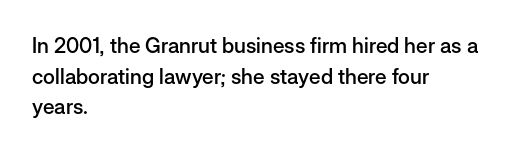
Look at the tracking — it's just the regular setting, nothing added. Normally led — the rows are evenly, conventionally spaced. The paragraph has a hard left edge and a soft right edge. Notice how the stems are strictly vertical — no italics here.
